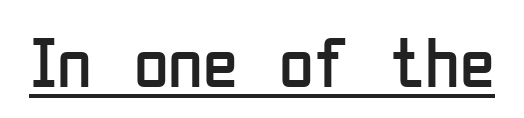
Q: Is the text bold? A: No.
Q: Is the text italic (slanted)? A: No, it is upright.
Q: Is the typeface a serif or a sans-serif typeface? A: Sans-serif.
Q: Is the text underlined? A: Yes.
Q: Is the spacing between letters normal or unusually wide? A: Normal.
Q: Width (condensed, normal, or wide)? A: Condensed.
Q: Stroke contrast? A: Low.
Q: x-height? A: Medium.
Q: Monospaced? A: No.
